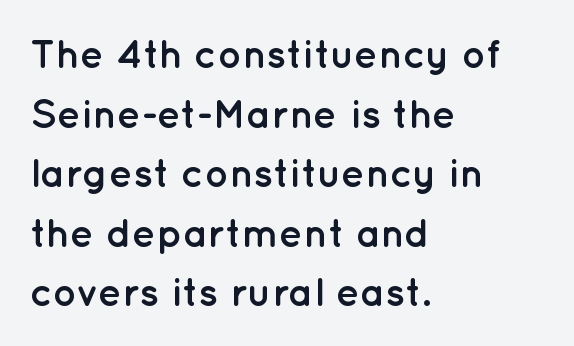
Q: Is the text bold? A: Yes.
Q: Is the text italic (slanted)? A: No, it is upright.
Q: Is the typeface a serif or a sans-serif typeface? A: Sans-serif.
Q: Is the text underlined? A: No.
Q: How is the paragraph aligned? A: Left-aligned.
Q: Is the spacing between letters normal or unusually wide? A: Normal.
Q: Is the spacing between lines tight, normal or loose? A: Normal.
Q: Width (condensed, normal, or wide)? A: Normal.
Q: Stroke contrast? A: Low.
Q: x-height? A: Medium.
Q: Monospaced? A: No.
